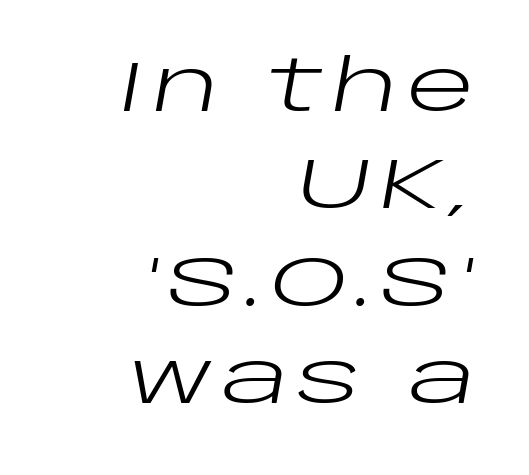
Q: Is the text bold? A: No.
Q: Is the text italic (slanted)? A: Yes, it leans right by about 10 degrees.
Q: Is the text underlined? A: No.
Q: How is the paragraph aligned? A: Right-aligned.
Q: Is the spacing between lines tight, normal or loose? A: Normal.
Q: Width (condensed, normal, or wide)? A: Wide.
Q: Stroke contrast? A: Low.
Q: x-height? A: Large.
Q: Monospaced? A: No.
